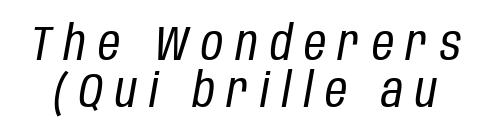
The image shows 48 px regular-weight, condensed type, italic (leaning right); set tight line spacing (0.97x), unusually wide letter spacing (+0.26 em), not underlined; low stroke contrast and a large x-height.
